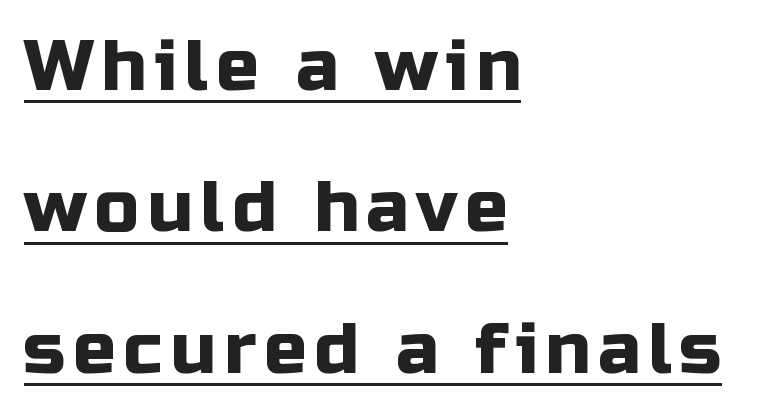
The image shows 71 px sans-serif type, upright; set left-aligned, loose line spacing (1.99x), underlined; low stroke contrast and a medium x-height.
